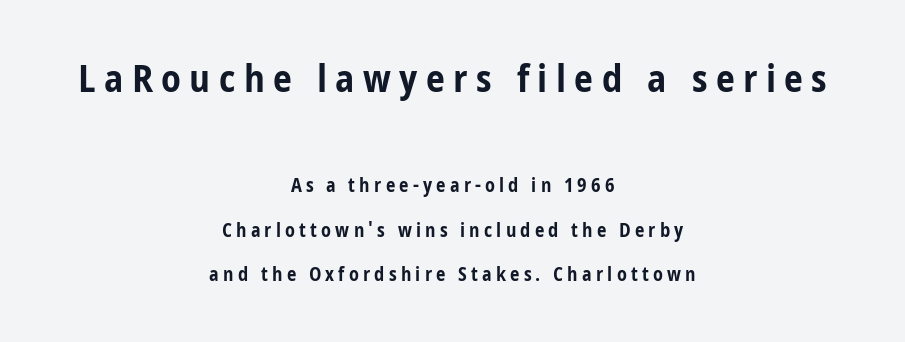
This layout puts the oversized block above and the modest block below. Teacher's note: observe the equal gaps on both sides — that is centered alignment. Classification — sans serif. Line spacing here is loose. Only glyphs here, with clear space below each row. How are the letters spaced? Widely, with obvious added tracking.
